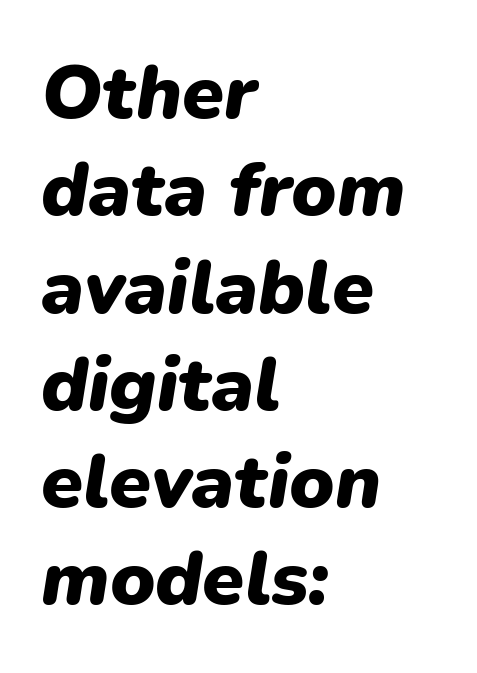
Each line starts at the same left margin while the right side varies. Note the varied advance widths — an 'i' is clearly narrower than an 'm'. The face used here has a pronounced slope to its letters. Each word holds together tightly as a unit, with standard inter-letter gaps. Leading matches the norm, producing a regular column. Has an underline been added? It has not.
